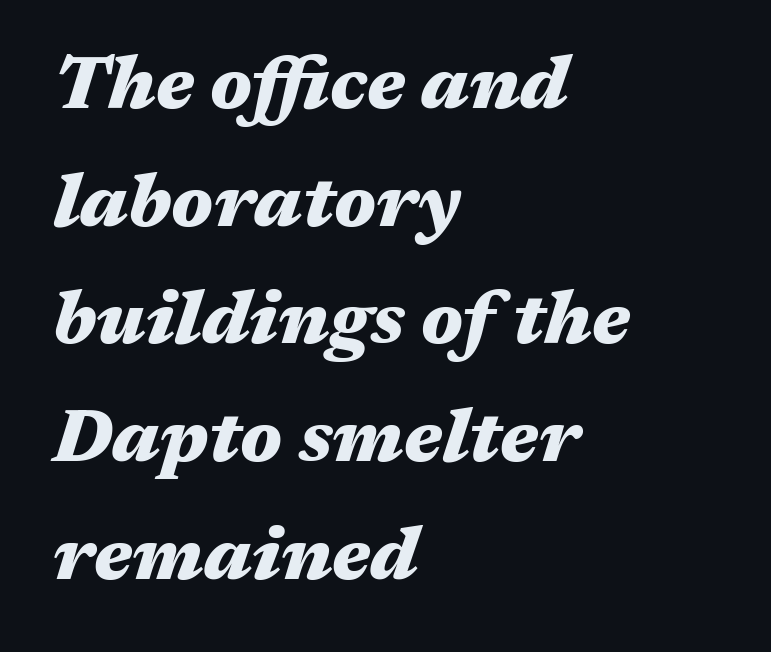
Q: Is the text bold? A: Yes.
Q: Is the text italic (slanted)? A: Yes, it leans right by about 17 degrees.
Q: Is the text underlined? A: No.
Q: How is the paragraph aligned? A: Left-aligned.
Q: Is the spacing between letters normal or unusually wide? A: Normal.
Q: Is the spacing between lines tight, normal or loose? A: Normal.
Q: Width (condensed, normal, or wide)? A: Wide.
Q: Stroke contrast? A: Medium.
Q: x-height? A: Medium.
Q: Monospaced? A: No.
